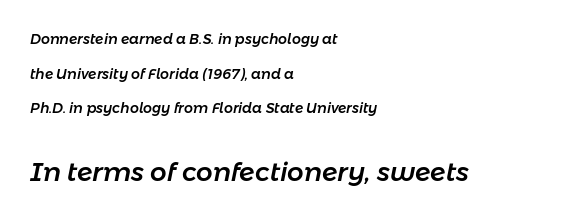
The image shows 26 px text type, italic (leaning right); set left-aligned, loose line spacing (2.48x), normal letter spacing, not underlined; the second (bottom) block is 1.86x larger.
